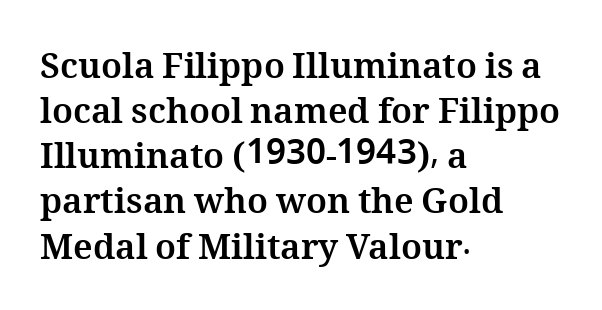
Q: Is the text bold? A: Yes.
Q: Is the text italic (slanted)? A: No, it is upright.
Q: Is the text underlined? A: No.
Q: How is the paragraph aligned? A: Left-aligned.
Q: Is the spacing between letters normal or unusually wide? A: Normal.
Q: Is the spacing between lines tight, normal or loose? A: Normal.
Q: Width (condensed, normal, or wide)? A: Normal.
Q: Stroke contrast? A: Medium.
Q: x-height? A: Medium.
Q: Monospaced? A: No.
